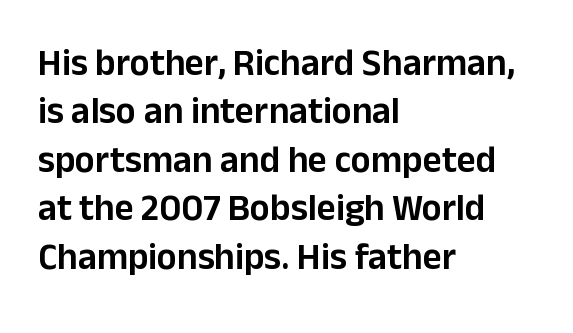
The image shows 37 px sans-serif type, upright; set left-aligned, normal line spacing (1.31x), normal letter spacing, not underlined; low stroke contrast and a medium x-height.
